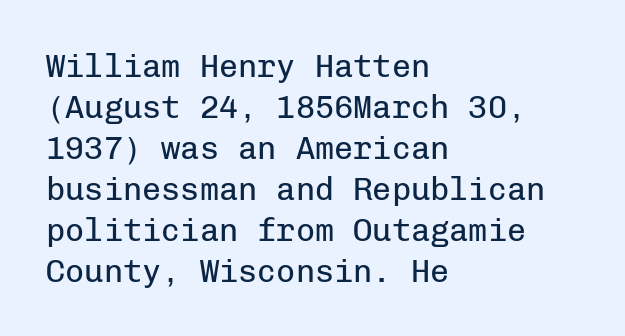
{"serif": "no", "italic": "no", "bold": "no", "weight": "regular", "width": "normal", "stroke_contrast": "low", "x_height": "medium", "monospaced": "yes", "underline": "no", "align": "left", "line_spacing": "normal", "line_spacing_ratio": 1.28, "letter_spacing": "normal", "letter_spacing_em": 0.0, "glyph_px": 32}
